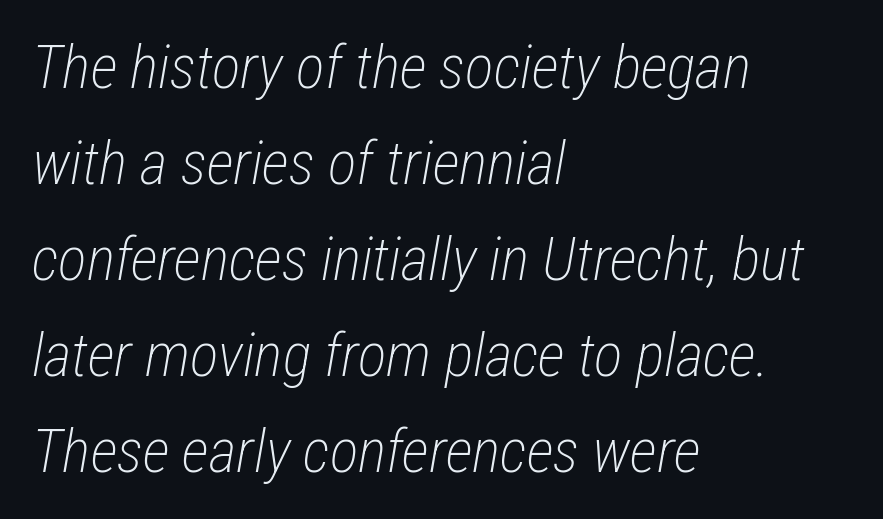
Students, note that the glyphs here touch the page at normal intervals. These lines are rendered in a variable-pitch font. Reading down the block, your eye returns to a fixed left position each line. The glyphs look as if they've been sheared to an angle.
